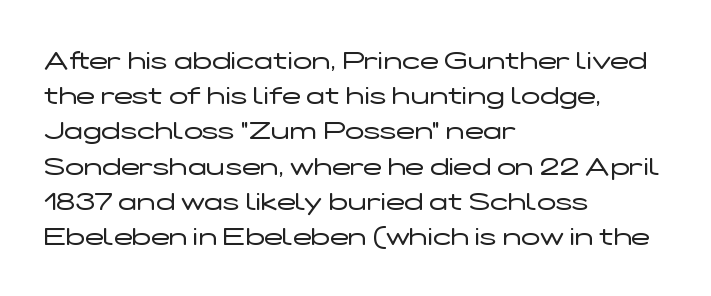
{"italic": "no", "bold": "no", "underline": "no", "align": "left", "line_spacing": "normal", "line_spacing_ratio": 1.41, "letter_spacing": "normal", "letter_spacing_em": 0.0, "glyph_px": 25}
